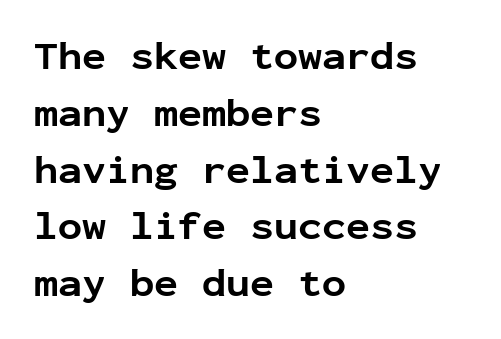
The face used here has the dense, thick strokes of a bold. Is the letter spacing exaggerated? No — it looks like the ordinary default. Leftover space on each line is placed entirely after the last word. Every character sits straight up, as roman type does. This rendering employs a face without finishing strokes, i.e., a sans-serif.
